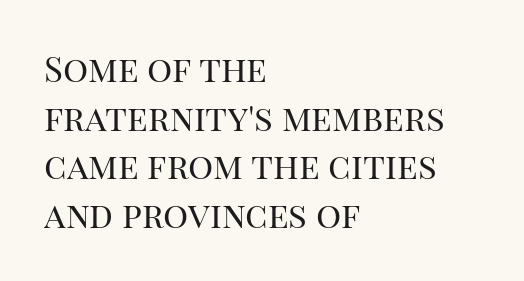
Descenders hang freely into open space. There is no visible air inserted between adjacent glyphs. The lettering stays uniformly vertical, giving the passage a roman look. Think of a printed novel: that variable character pitch is what you see here. If you drew a ruler down the left edge, every line would touch it. The weight tops out at a normal text grade.
